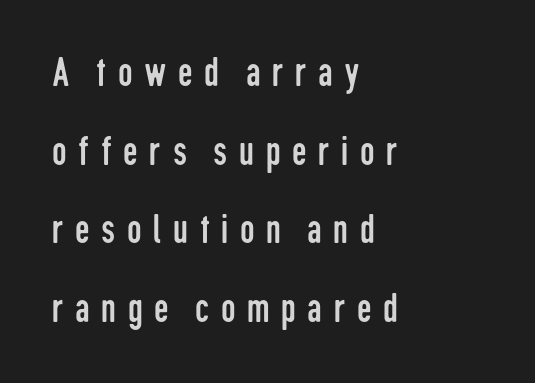
{"serif": "no", "italic": "no", "bold": "no", "weight": "regular", "width": "condensed", "stroke_contrast": "low", "x_height": "medium", "monospaced": "no", "underline": "no", "align": "left", "line_spacing": "loose", "line_spacing_ratio": 1.92, "letter_spacing": "wide", "letter_spacing_em": 0.28, "glyph_px": 41}
